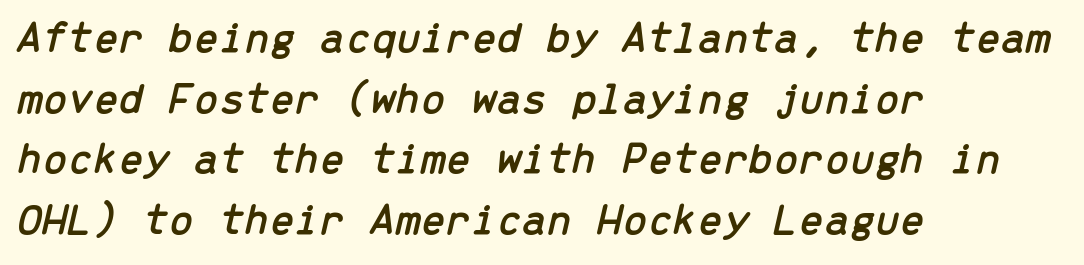
Q: Is the text italic (slanted)? A: Yes, it leans right by about 13 degrees.
Q: Is the text underlined? A: No.
Q: How is the paragraph aligned? A: Left-aligned.
Q: Is the spacing between letters normal or unusually wide? A: Normal.
Q: Is the spacing between lines tight, normal or loose? A: Normal.
Q: Width (condensed, normal, or wide)? A: Normal.
Q: Stroke contrast? A: Low.
Q: x-height? A: Medium.
Q: Monospaced? A: Yes.
